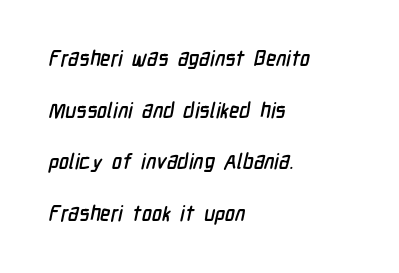
These lines stand farther apart than default settings would place them. Observe the ordinary spacing: letters are neighbours, not strangers. Only glyphs here, with clear space below each row. Layout note: lines flush left.
